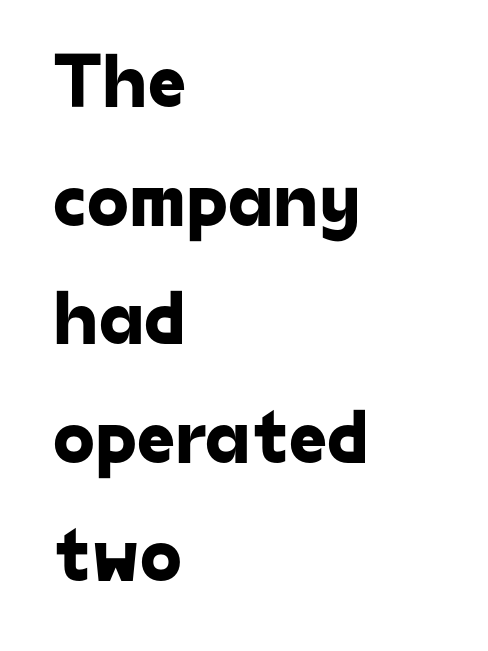
The image shows 76 px sans-serif type; set left-aligned, normal line spacing (1.56x), normal letter spacing, not underlined; low stroke contrast and a medium x-height.
